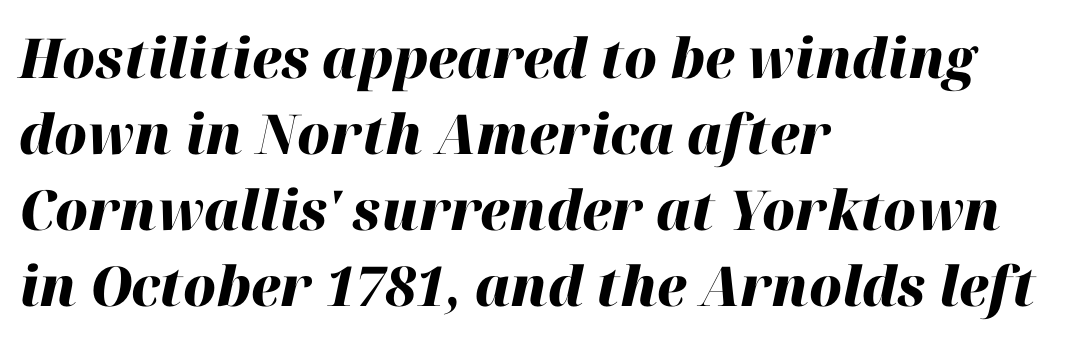
The image shows 55 px heavy type, italic (leaning right); set left-aligned, normal line spacing (1.38x), normal letter spacing, not underlined; high stroke contrast and a medium x-height.
